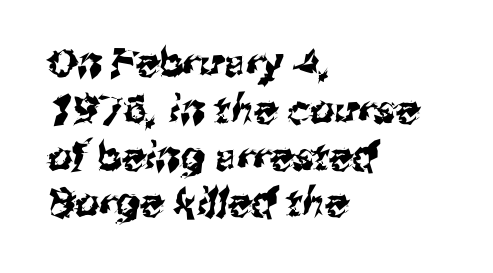
The gaps between neighbouring characters are ordinary and unremarkable. The rendering shows plain stroke endings on the letterforms — a sans-serif design. The paragraph has a hard left edge and a soft right edge. Spacing verdict: proportional, widths tailored to each character.
